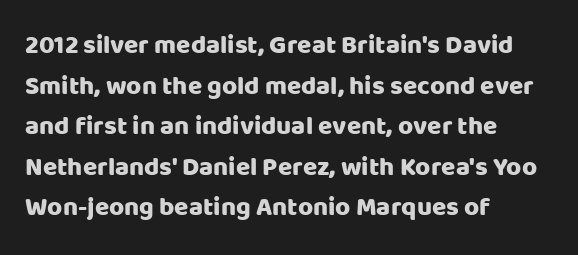
Q: Is the text italic (slanted)? A: No, it is upright.
Q: Is the text underlined? A: No.
Q: How is the paragraph aligned? A: Left-aligned.
Q: Is the spacing between letters normal or unusually wide? A: Normal.
Q: Is the spacing between lines tight, normal or loose? A: Normal.
